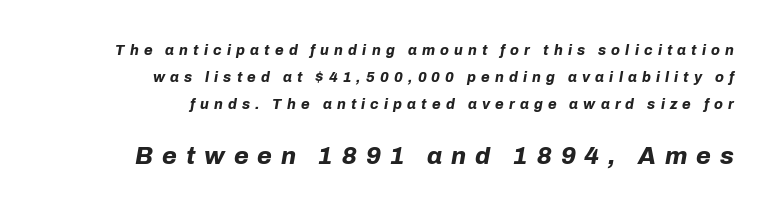
The image shows 24 px bold type, italic (leaning right); set right-aligned, loose line spacing (1.93x), unusually wide letter spacing (+0.37 em), not underlined; the second (bottom) block is 1.71x larger.
